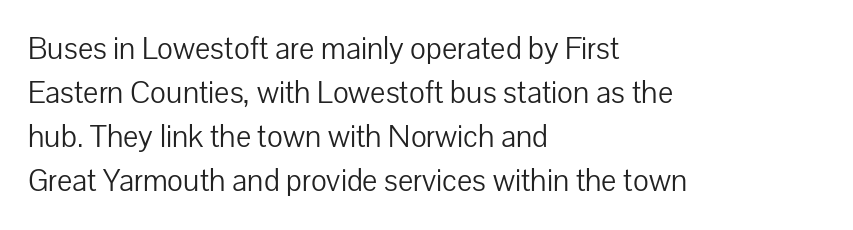
Q: Is the text bold? A: No.
Q: Is the text italic (slanted)? A: No, it is upright.
Q: Is the typeface a serif or a sans-serif typeface? A: Sans-serif.
Q: Is the text underlined? A: No.
Q: How is the paragraph aligned? A: Left-aligned.
Q: Is the spacing between letters normal or unusually wide? A: Normal.
Q: Is the spacing between lines tight, normal or loose? A: Normal.
Q: Width (condensed, normal, or wide)? A: Normal.
Q: Stroke contrast? A: Low.
Q: x-height? A: Medium.
Q: Monospaced? A: No.
